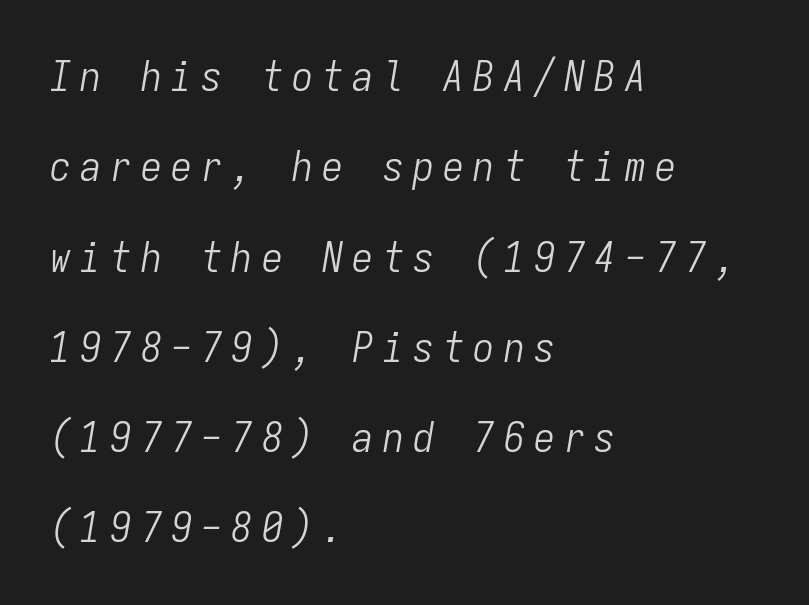
The image shows 42 px light, condensed type, italic (leaning right), monospaced; set left-aligned, loose line spacing (2.15x), unusually wide letter spacing (+0.22 em), not underlined; low stroke contrast and a medium x-height.
